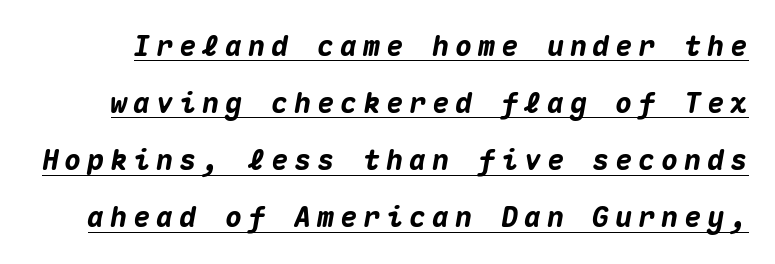
Q: Is the text bold? A: Yes.
Q: Is the text italic (slanted)? A: Yes, it leans right by about 10 degrees.
Q: Is the text underlined? A: Yes.
Q: Is the spacing between letters normal or unusually wide? A: Unusually wide.
Q: Is the spacing between lines tight, normal or loose? A: Loose.
Q: Width (condensed, normal, or wide)? A: Normal.
Q: Stroke contrast? A: Medium.
Q: x-height? A: Medium.
Q: Monospaced? A: Yes.
